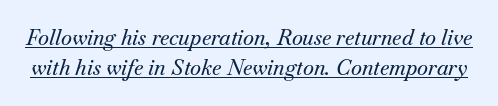
The image shows 21 px text type, italic (leaning right); set normal line spacing (1.42x), normal letter spacing, underlined.
